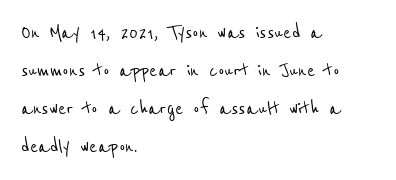
The image shows 24 px text type; set left-aligned, normal line spacing (1.58x), normal letter spacing, not underlined.
